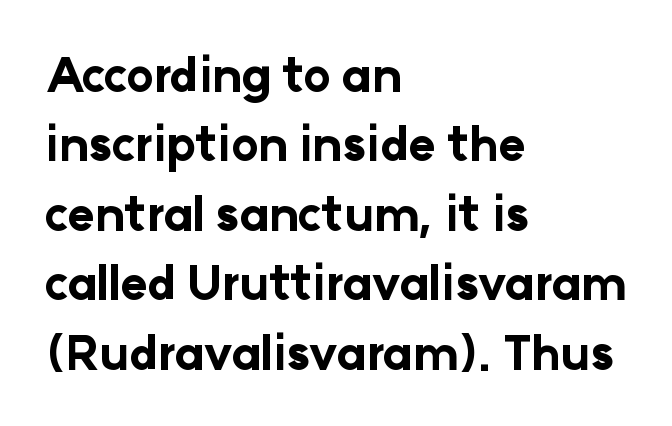
Q: Is the text bold? A: Yes.
Q: Is the text italic (slanted)? A: No, it is upright.
Q: Is the typeface a serif or a sans-serif typeface? A: Sans-serif.
Q: Is the text underlined? A: No.
Q: How is the paragraph aligned? A: Left-aligned.
Q: Is the spacing between letters normal or unusually wide? A: Normal.
Q: Is the spacing between lines tight, normal or loose? A: Normal.
Q: Width (condensed, normal, or wide)? A: Normal.
Q: Stroke contrast? A: Low.
Q: x-height? A: Medium.
Q: Monospaced? A: No.
